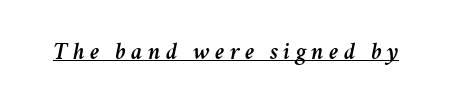
There's an unmistakable incline to the writing here. Each line of the rendering has a horizontal stroke beneath the glyphs. Does extra space separate the letters? Yes, quite a lot of it.
